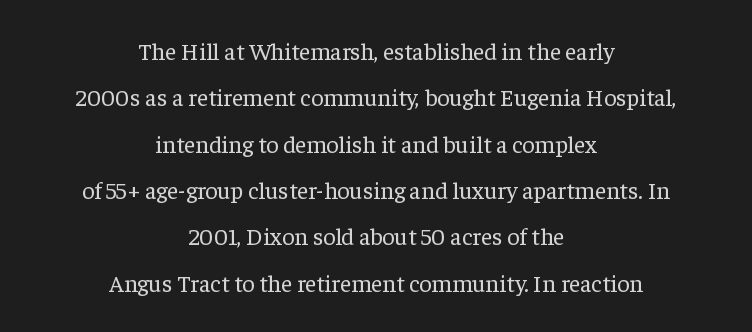
{"italic": "no", "bold": "no", "underline": "no", "align": "center", "line_spacing": "loose", "line_spacing_ratio": 1.93, "letter_spacing": "normal", "letter_spacing_em": 0.0, "glyph_px": 24}
